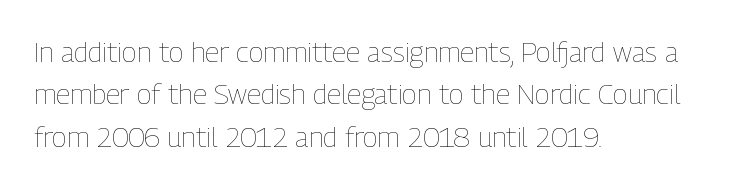
The image shows 28 px thin, condensed type, upright; set left-aligned, normal line spacing (1.51x), normal letter spacing, not underlined; low stroke contrast and a medium x-height.
